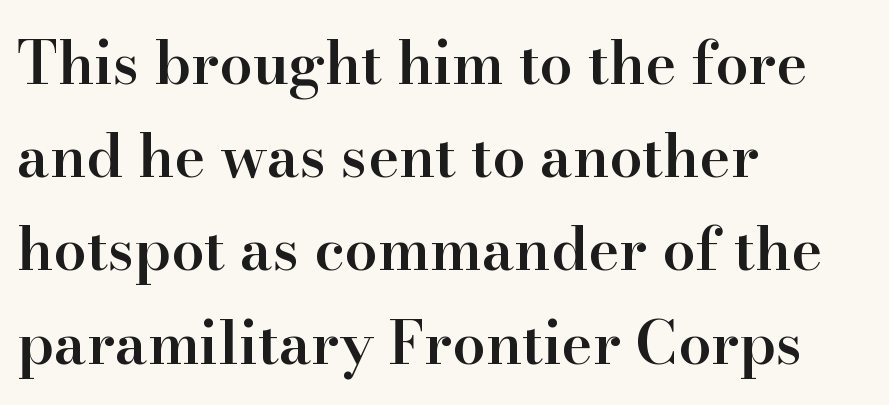
{"serif": "yes", "italic": "no", "bold": "semi", "weight": "semibold", "width": "normal", "stroke_contrast": "high", "x_height": "small", "monospaced": "no", "underline": "no", "align": "left", "line_spacing": "normal", "line_spacing_ratio": 1.58, "letter_spacing": "normal", "letter_spacing_em": 0.0, "glyph_px": 59}
